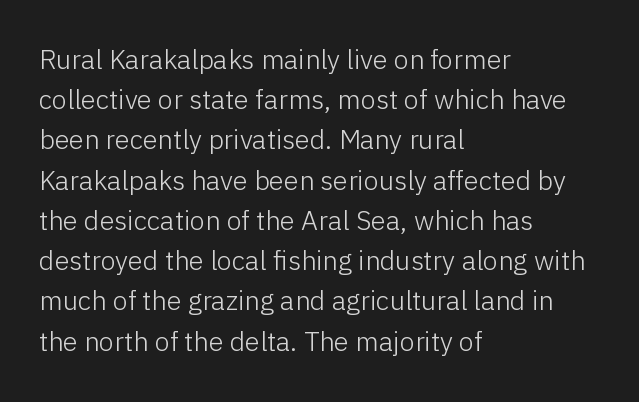
{"italic": "no", "bold": "no", "underline": "no", "align": "left", "line_spacing": "normal", "line_spacing_ratio": 1.49, "letter_spacing": "normal", "letter_spacing_em": 0.0, "glyph_px": 27}
